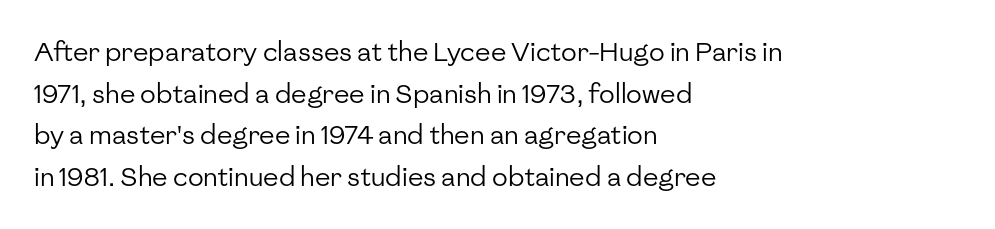
Q: Is the text bold? A: No.
Q: Is the text italic (slanted)? A: No, it is upright.
Q: Is the text underlined? A: No.
Q: How is the paragraph aligned? A: Left-aligned.
Q: Is the spacing between letters normal or unusually wide? A: Normal.
Q: Is the spacing between lines tight, normal or loose? A: Normal.
